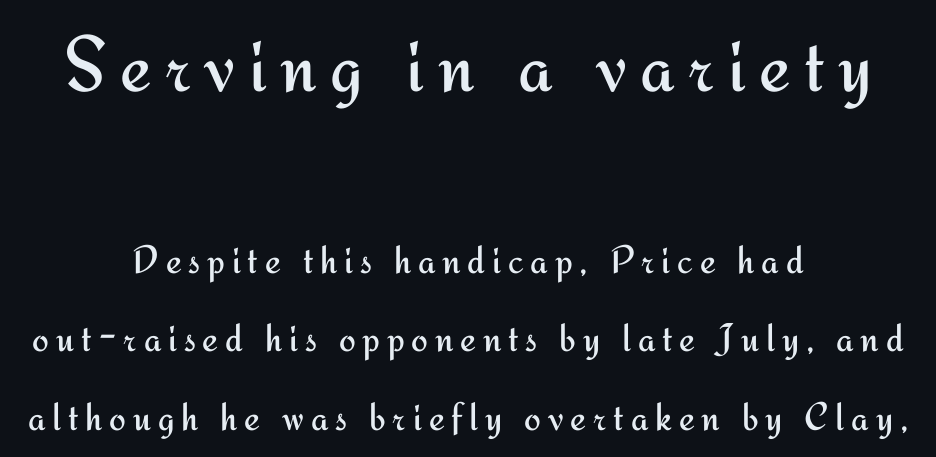
{"serif": "no", "italic": "no", "bold": "no", "weight": "regular", "width": "normal", "stroke_contrast": "medium", "x_height": "small", "monospaced": "no", "underline": "no", "align": "center", "line_spacing": "loose", "line_spacing_ratio": 1.96, "larger_block": "first", "size_ratio": 1.98, "glyph_px": 79}
